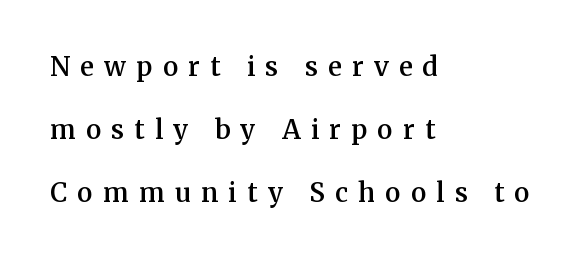
Q: Is the text bold? A: Semi-bold.
Q: Is the text italic (slanted)? A: No, it is upright.
Q: Is the text underlined? A: No.
Q: How is the paragraph aligned? A: Left-aligned.
Q: Is the spacing between letters normal or unusually wide? A: Unusually wide.
Q: Is the spacing between lines tight, normal or loose? A: Loose.
